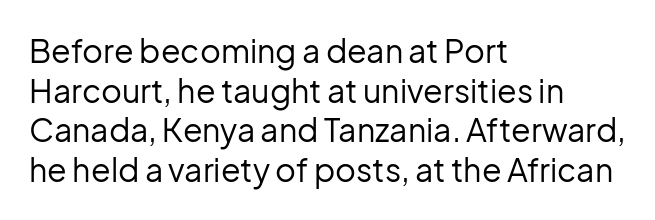
Q: Is the text bold? A: No.
Q: Is the text italic (slanted)? A: No, it is upright.
Q: Is the typeface a serif or a sans-serif typeface? A: Sans-serif.
Q: Is the text underlined? A: No.
Q: How is the paragraph aligned? A: Left-aligned.
Q: Is the spacing between letters normal or unusually wide? A: Normal.
Q: Width (condensed, normal, or wide)? A: Normal.
Q: Stroke contrast? A: Low.
Q: x-height? A: Medium.
Q: Monospaced? A: No.
